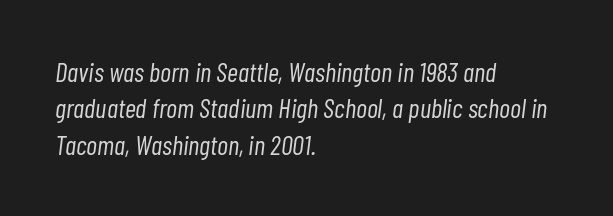
{"italic": "yes", "lean": "right", "slant_degrees": 7, "bold": "no", "underline": "no", "align": "left", "line_spacing": "normal", "line_spacing_ratio": 1.35, "letter_spacing": "normal", "letter_spacing_em": 0.0, "glyph_px": 27}
